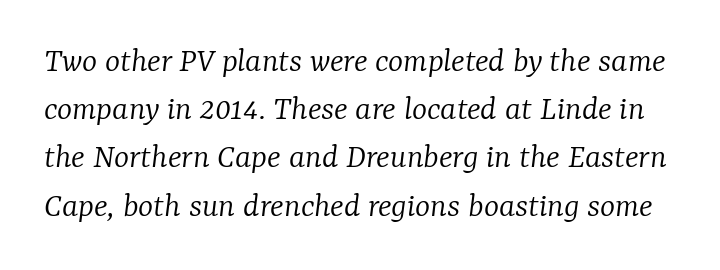
{"serif": "yes", "italic": "yes", "lean": "right", "slant_degrees": 7, "bold": "no", "weight": "light", "width": "normal", "stroke_contrast": "low", "x_height": "medium", "monospaced": "no", "underline": "no", "line_spacing": "normal", "line_spacing_ratio": 1.34, "letter_spacing": "normal", "letter_spacing_em": 0.0, "glyph_px": 36}
